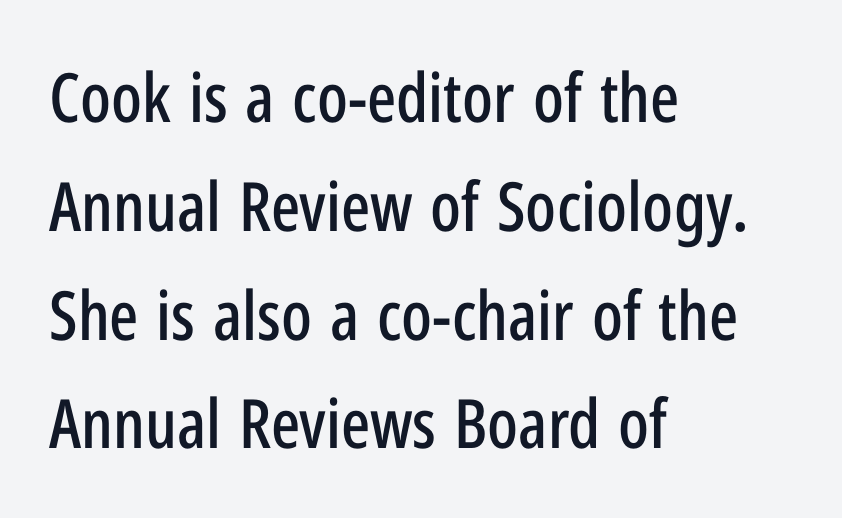
{"serif": "no", "italic": "no", "width": "condensed", "stroke_contrast": "low", "x_height": "medium", "monospaced": "no", "underline": "no", "align": "left", "line_spacing": "normal", "line_spacing_ratio": 1.6, "letter_spacing": "normal", "letter_spacing_em": 0.0, "glyph_px": 68}
